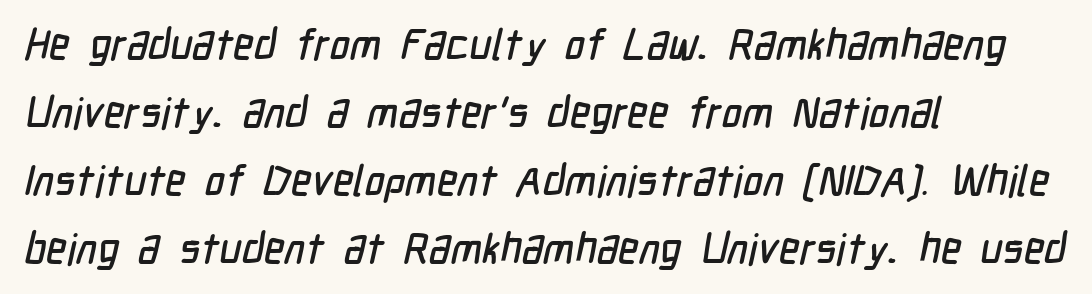
The zone under the glyphs is completely vacant. Caption: standard tracking, unaltered. This block has exactly the height ordinary leading produces. You could not count columns in this text — the font is proportionally spaced. The ragged edge is on the right, which tells us the setting is flush left.
